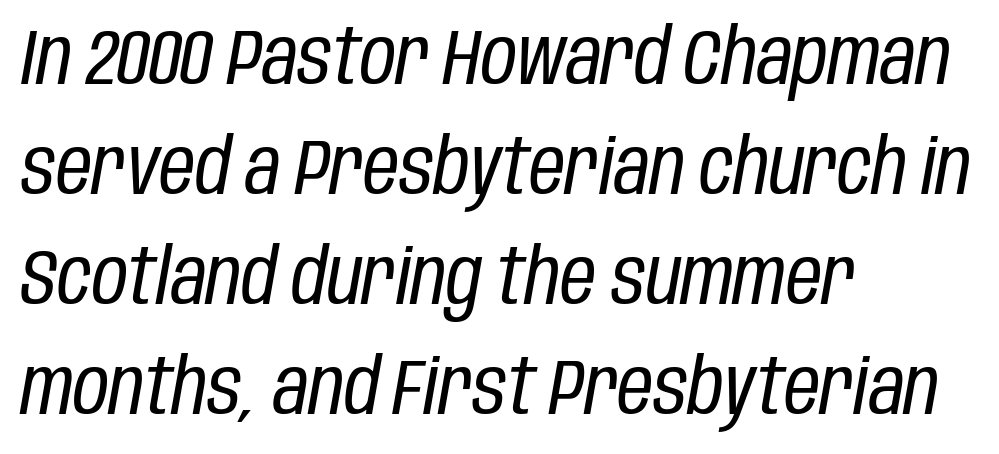
{"italic": "yes", "lean": "right", "slant_degrees": 10, "bold": "no", "weight": "regular", "width": "condensed", "stroke_contrast": "low", "x_height": "large", "monospaced": "no", "underline": "no", "align": "left", "line_spacing": "normal", "line_spacing_ratio": 1.41, "letter_spacing": "normal", "letter_spacing_em": 0.0, "glyph_px": 78}
